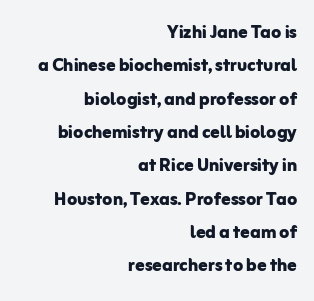
Does the leading feel generous? No, just average. Only glyphs here, with clear space below each row. Quick note: not italic, upright. Observe the ordinary spacing: letters are neighbours, not strangers.
